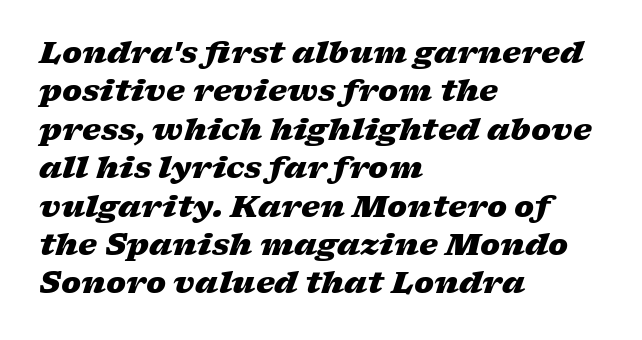
Each new line begins a customary step beneath the previous one. Letter spacing: default. Tall strokes in this sample are angled rather than plumb. Strokes here are thick enough to call this a true bold. The setting favours the left margin, as ordinary paragraphs usually do.
